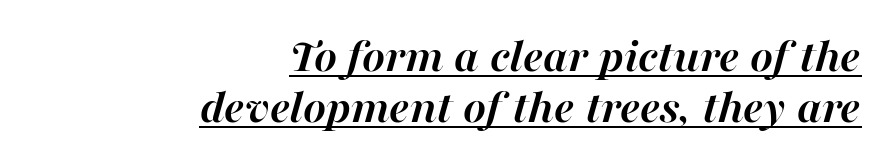
Q: Is the text bold? A: Yes.
Q: Is the text italic (slanted)? A: Yes, it leans right by about 16 degrees.
Q: Is the text underlined? A: Yes.
Q: How is the paragraph aligned? A: Right-aligned.
Q: Is the spacing between letters normal or unusually wide? A: Normal.
Q: Is the spacing between lines tight, normal or loose? A: Tight.
Q: Width (condensed, normal, or wide)? A: Normal.
Q: Stroke contrast? A: High.
Q: x-height? A: Medium.
Q: Monospaced? A: No.
